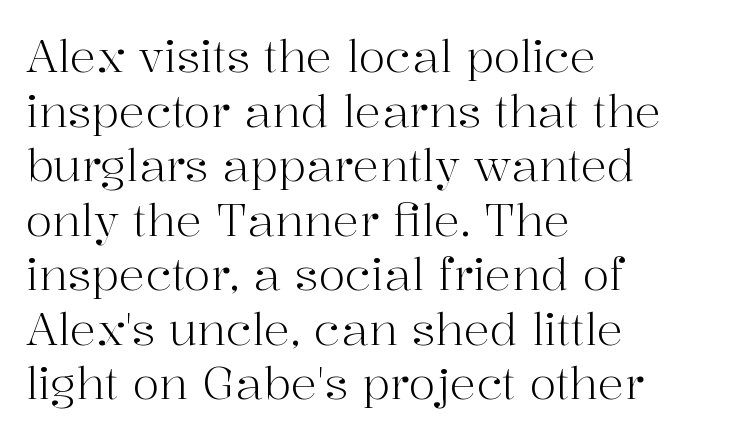
Q: Is the text bold? A: No.
Q: Is the text italic (slanted)? A: No, it is upright.
Q: Is the typeface a serif or a sans-serif typeface? A: Serif.
Q: Is the text underlined? A: No.
Q: How is the paragraph aligned? A: Left-aligned.
Q: Is the spacing between letters normal or unusually wide? A: Normal.
Q: Width (condensed, normal, or wide)? A: Normal.
Q: Stroke contrast? A: High.
Q: x-height? A: Medium.
Q: Monospaced? A: No.
